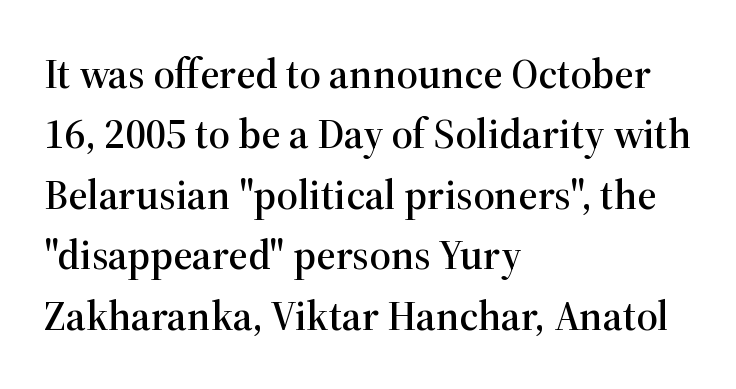
Serifs: yes, visible at the terminals of the letterforms. The axis of the letterforms is exactly vertical. Spacing verdict: proportional, widths tailored to each character. Caption: multi-line text, flush left, ragged right. Underlining? Definitely not there. Short note: letters normally spaced.
